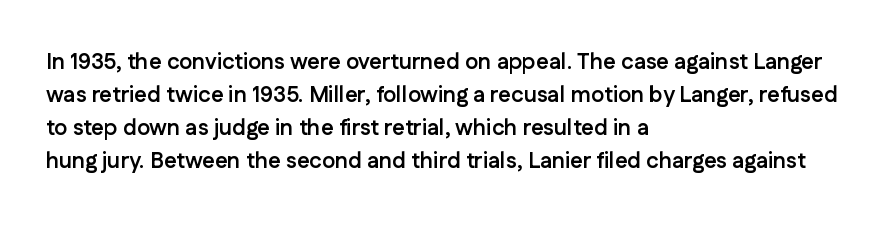
{"italic": "no", "bold": "yes", "underline": "no", "align": "left", "line_spacing": "normal", "line_spacing_ratio": 1.5, "letter_spacing": "normal", "letter_spacing_em": 0.0, "glyph_px": 22}
